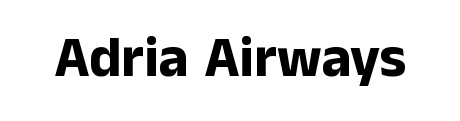
Q: Is the text bold? A: Yes.
Q: Is the text italic (slanted)? A: No, it is upright.
Q: Is the typeface a serif or a sans-serif typeface? A: Sans-serif.
Q: Is the text underlined? A: No.
Q: Is the spacing between letters normal or unusually wide? A: Normal.
Q: Width (condensed, normal, or wide)? A: Normal.
Q: Stroke contrast? A: Low.
Q: x-height? A: Medium.
Q: Monospaced? A: No.
